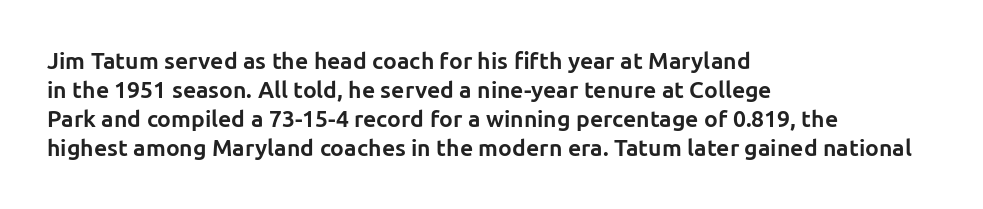
Q: Is the text bold? A: Yes.
Q: Is the text italic (slanted)? A: No, it is upright.
Q: Is the text underlined? A: No.
Q: How is the paragraph aligned? A: Left-aligned.
Q: Is the spacing between letters normal or unusually wide? A: Normal.
Q: Is the spacing between lines tight, normal or loose? A: Normal.
